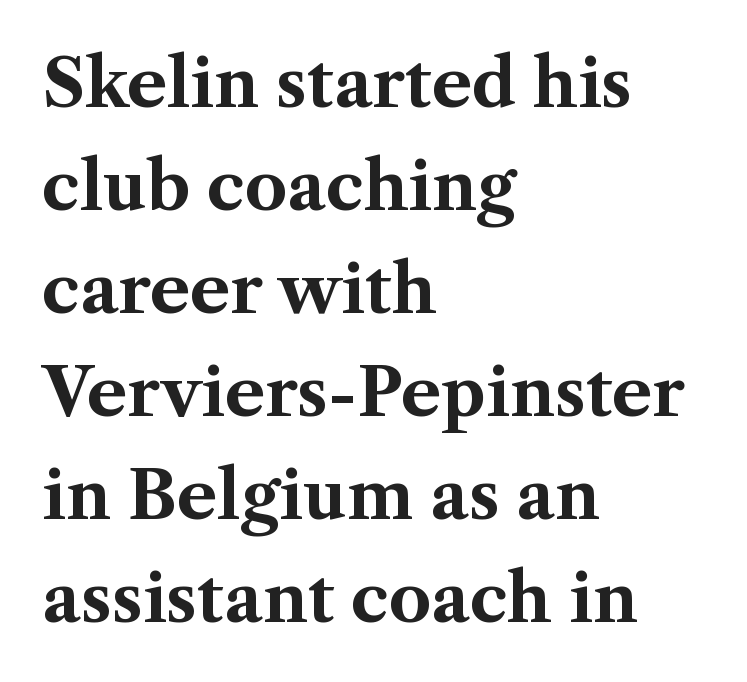
The image shows 66 px bold serif type, upright; set left-aligned, normal line spacing (1.56x), normal letter spacing, not underlined; medium stroke contrast and a medium x-height.
